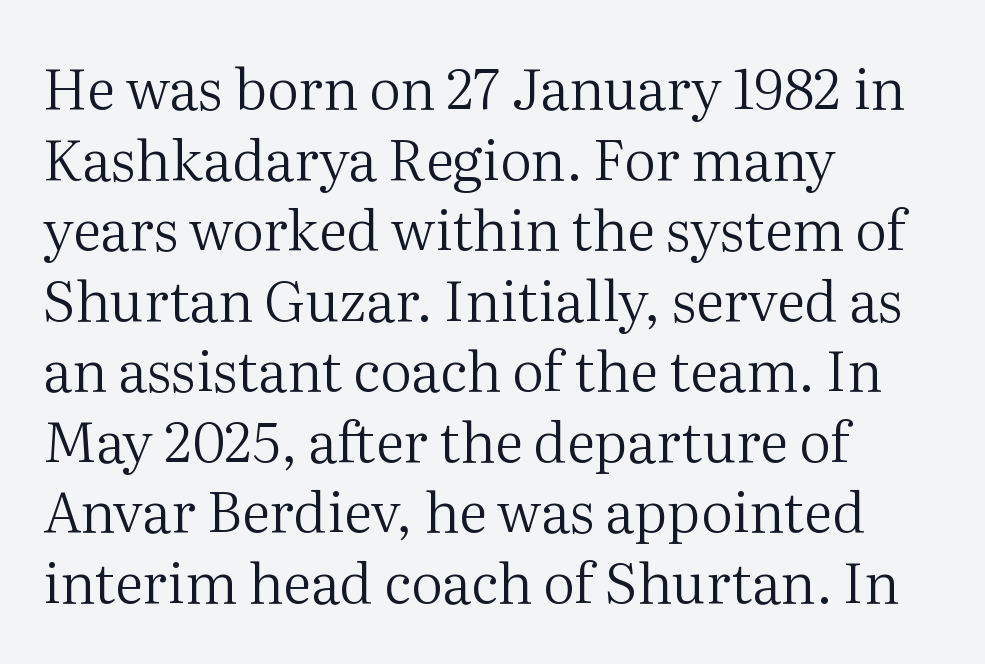
The image shows 56 px regular-weight serif type, upright; set left-aligned, normal line spacing (1.26x), normal letter spacing, not underlined; medium stroke contrast and a medium x-height.
